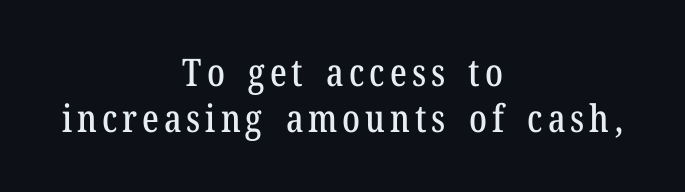
Q: Is the text italic (slanted)? A: No, it is upright.
Q: Is the typeface a serif or a sans-serif typeface? A: Serif.
Q: Is the text underlined? A: No.
Q: How is the paragraph aligned? A: Centered.
Q: Width (condensed, normal, or wide)? A: Condensed.
Q: Stroke contrast? A: Low.
Q: x-height? A: Medium.
Q: Monospaced? A: No.
